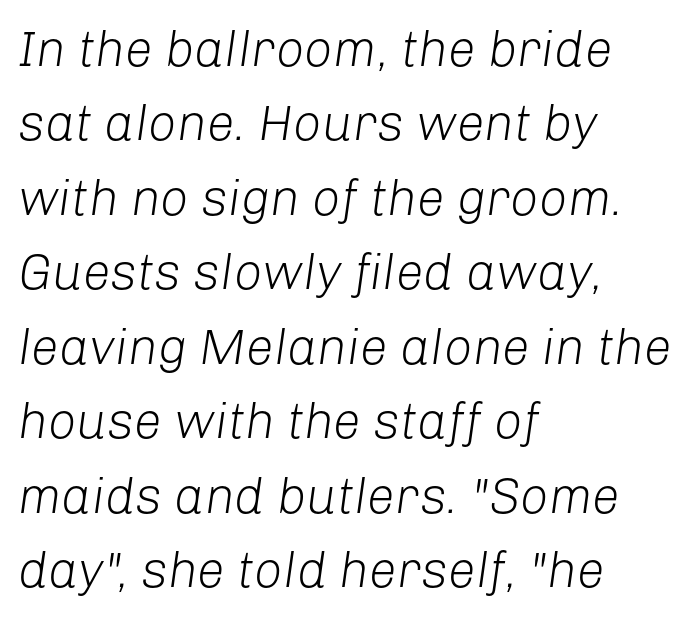
Q: Is the text bold? A: No.
Q: Is the text italic (slanted)? A: Yes, it leans right by about 8 degrees.
Q: Is the text underlined? A: No.
Q: How is the paragraph aligned? A: Left-aligned.
Q: Is the spacing between letters normal or unusually wide? A: Normal.
Q: Is the spacing between lines tight, normal or loose? A: Normal.
Q: Width (condensed, normal, or wide)? A: Normal.
Q: Stroke contrast? A: Low.
Q: x-height? A: Medium.
Q: Monospaced? A: No.
